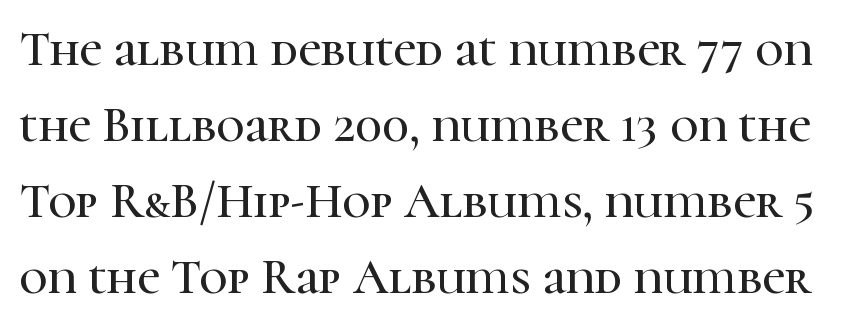
The image shows 49 px serif type, upright; set normal line spacing (1.55x), normal letter spacing, not underlined; high stroke contrast and a medium x-height.
